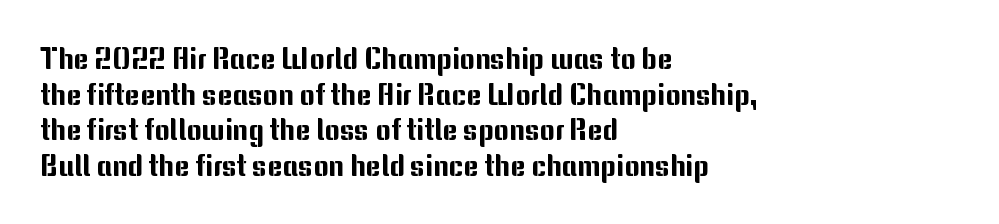
Q: Is the text italic (slanted)? A: No, it is upright.
Q: Is the typeface a serif or a sans-serif typeface? A: Sans-serif.
Q: Is the text underlined? A: No.
Q: How is the paragraph aligned? A: Left-aligned.
Q: Is the spacing between letters normal or unusually wide? A: Normal.
Q: Width (condensed, normal, or wide)? A: Normal.
Q: Stroke contrast? A: Medium.
Q: x-height? A: Medium.
Q: Monospaced? A: No.
